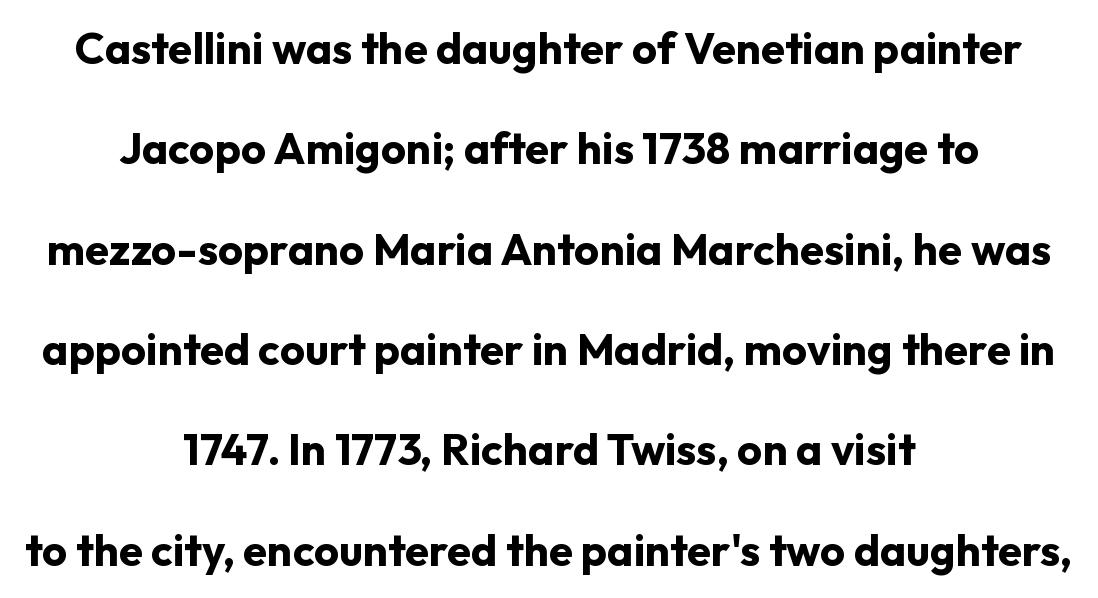
The image shows 44 px bold sans-serif type, upright; set centered, loose line spacing (2.28x), normal letter spacing, not underlined; low stroke contrast and a medium x-height.
